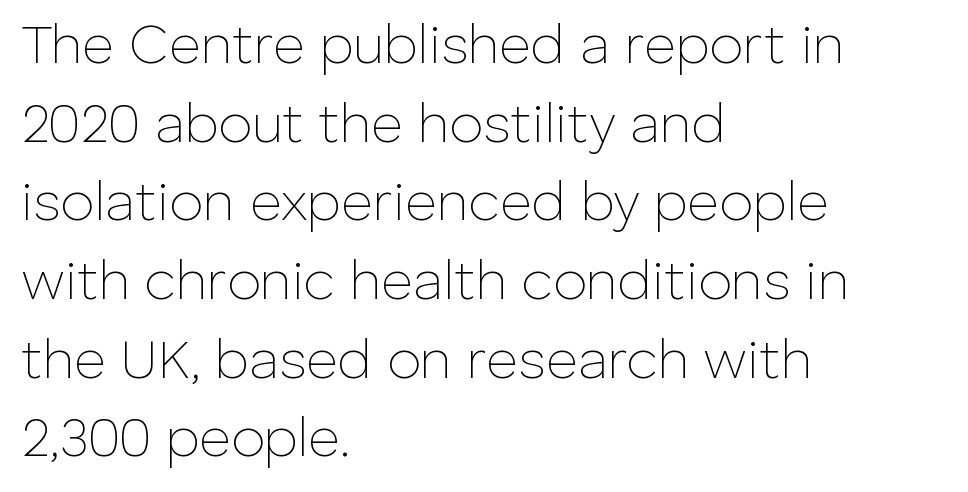
Q: Is the text bold? A: No.
Q: Is the text italic (slanted)? A: No, it is upright.
Q: Is the typeface a serif or a sans-serif typeface? A: Sans-serif.
Q: Is the text underlined? A: No.
Q: How is the paragraph aligned? A: Left-aligned.
Q: Is the spacing between letters normal or unusually wide? A: Normal.
Q: Is the spacing between lines tight, normal or loose? A: Normal.
Q: Width (condensed, normal, or wide)? A: Normal.
Q: Stroke contrast? A: Low.
Q: x-height? A: Medium.
Q: Monospaced? A: No.
